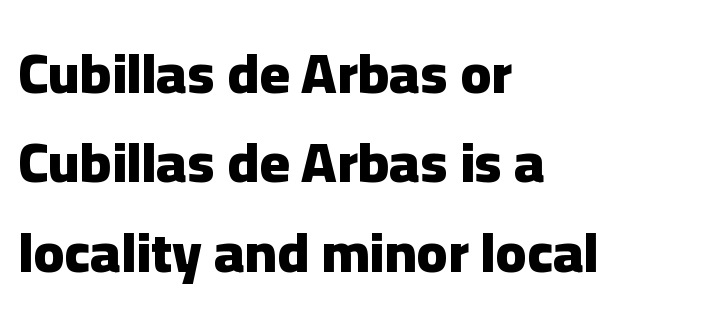
Q: Is the text bold? A: Yes.
Q: Is the text italic (slanted)? A: No, it is upright.
Q: Is the typeface a serif or a sans-serif typeface? A: Sans-serif.
Q: Is the text underlined? A: No.
Q: How is the paragraph aligned? A: Left-aligned.
Q: Is the spacing between letters normal or unusually wide? A: Normal.
Q: Is the spacing between lines tight, normal or loose? A: Normal.
Q: Width (condensed, normal, or wide)? A: Normal.
Q: Stroke contrast? A: Low.
Q: x-height? A: Medium.
Q: Monospaced? A: No.
